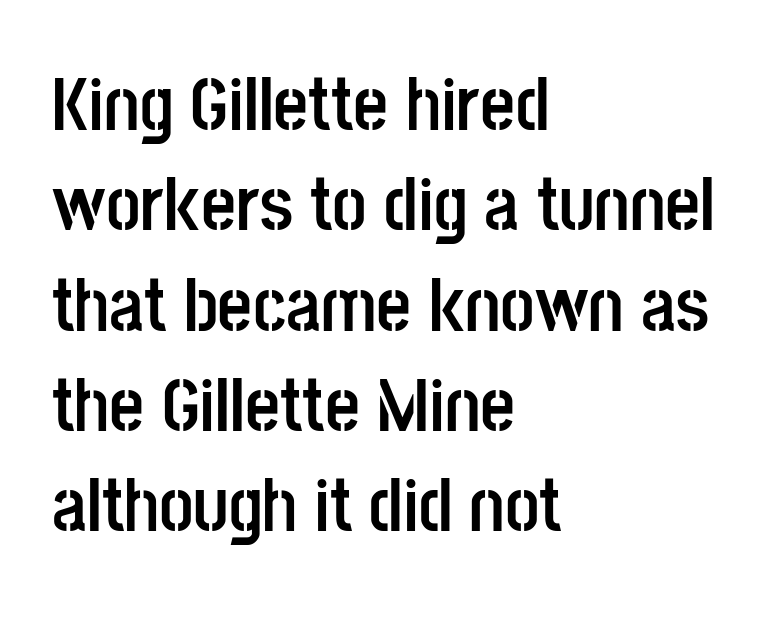
Tracking value appears to be zero — textbook default spacing. Think of a printed novel: that variable character pitch is what you see here. The lines are quadded left. Plain, unruled lines of type.
